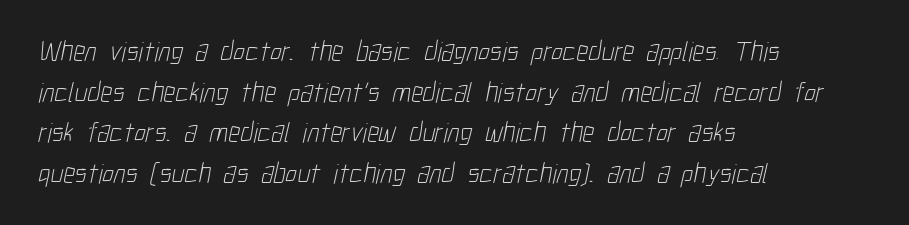
{"serif": "no", "bold": "no", "weight": "light", "width": "condensed", "stroke_contrast": "low", "x_height": "medium", "monospaced": "no", "underline": "no", "align": "left", "line_spacing": "normal", "line_spacing_ratio": 1.45, "letter_spacing": "normal", "letter_spacing_em": 0.0, "glyph_px": 28}
